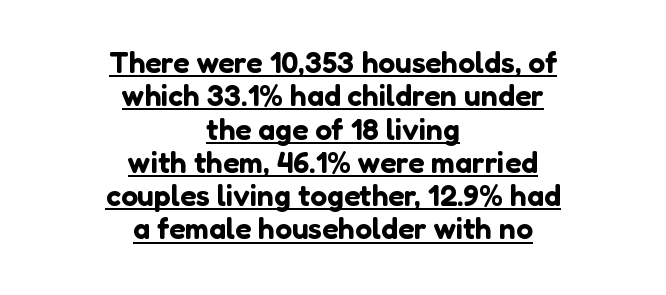
The image shows 30 px sans-serif type, upright; set centered, tight line spacing (1.11x), normal letter spacing, underlined; low stroke contrast and a medium x-height.
